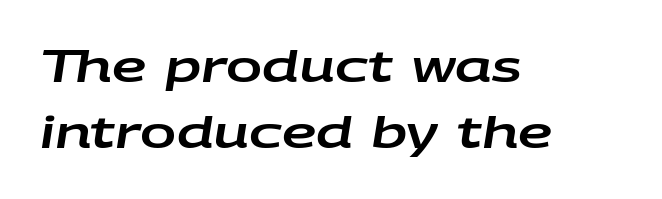
Q: Is the text italic (slanted)? A: Yes, it leans right by about 9 degrees.
Q: Is the text underlined? A: No.
Q: How is the paragraph aligned? A: Left-aligned.
Q: Is the spacing between letters normal or unusually wide? A: Normal.
Q: Is the spacing between lines tight, normal or loose? A: Normal.
Q: Width (condensed, normal, or wide)? A: Wide.
Q: Stroke contrast? A: Low.
Q: x-height? A: Large.
Q: Monospaced? A: No.
